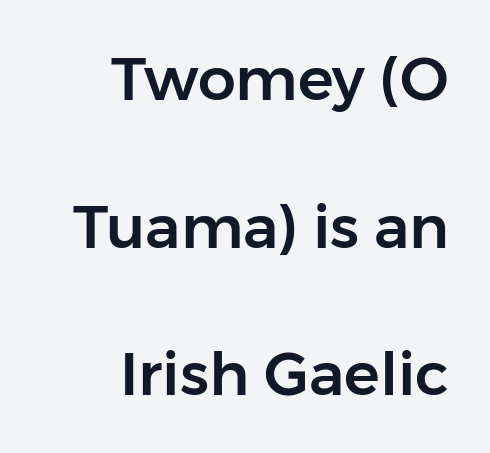
Q: Is the text italic (slanted)? A: No, it is upright.
Q: Is the typeface a serif or a sans-serif typeface? A: Sans-serif.
Q: Is the text underlined? A: No.
Q: How is the paragraph aligned? A: Right-aligned.
Q: Is the spacing between letters normal or unusually wide? A: Normal.
Q: Is the spacing between lines tight, normal or loose? A: Loose.
Q: Width (condensed, normal, or wide)? A: Normal.
Q: Stroke contrast? A: Low.
Q: x-height? A: Medium.
Q: Monospaced? A: No.
